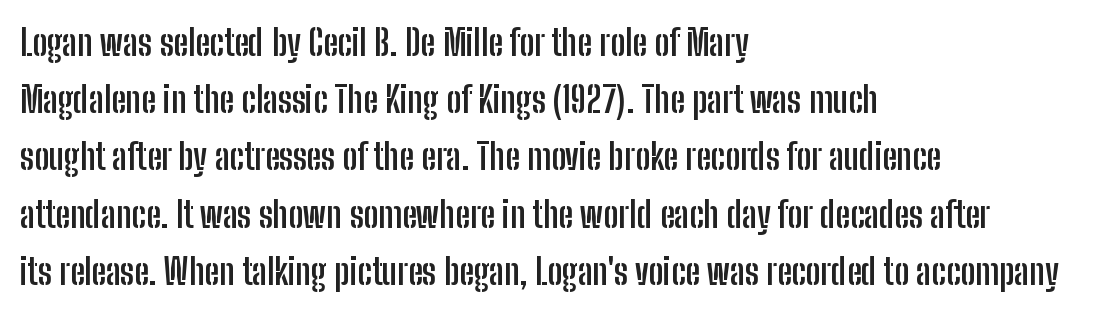
The image shows 36 px semibold, condensed sans-serif type, upright; set left-aligned, normal line spacing (1.59x), normal letter spacing, not underlined; low stroke contrast and a medium x-height.
